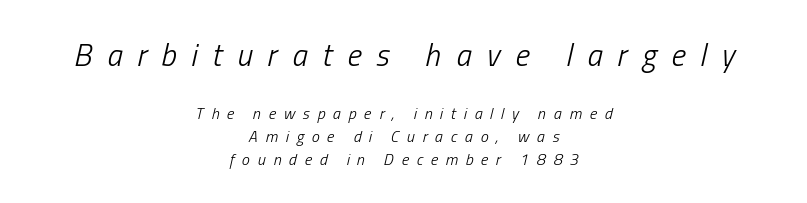
{"italic": "yes", "lean": "right", "slant_degrees": 13, "bold": "no", "weight": "light", "width": "condensed", "stroke_contrast": "low", "x_height": "medium", "monospaced": "no", "underline": "no", "align": "center", "line_spacing": "normal", "line_spacing_ratio": 1.45, "letter_spacing": "wide", "letter_spacing_em": 0.48, "larger_block": "first", "size_ratio": 1.94, "glyph_px": 31}
